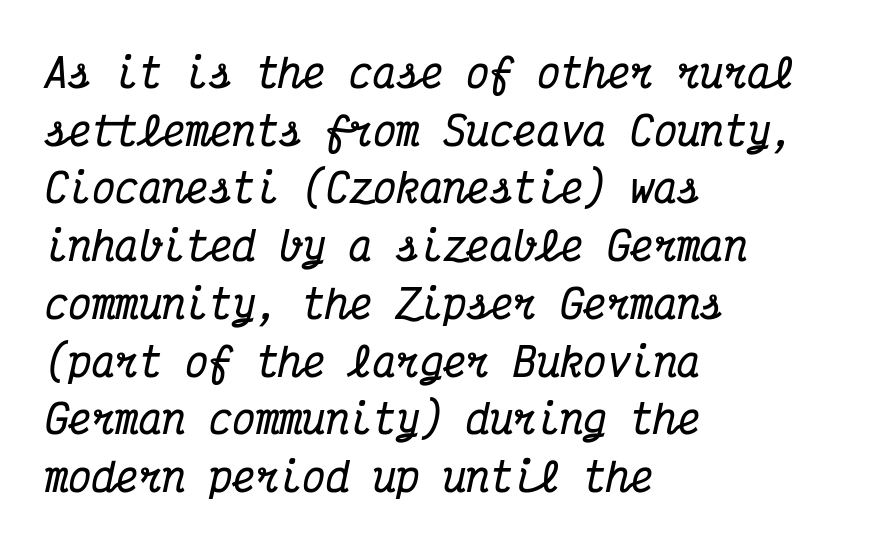
{"serif": "yes", "italic": "yes", "lean": "right", "slant_degrees": 12, "bold": "yes", "weight": "bold", "width": "condensed", "stroke_contrast": "medium", "x_height": "medium", "monospaced": "yes", "underline": "no", "align": "left", "line_spacing": "normal", "line_spacing_ratio": 1.48, "letter_spacing": "normal", "letter_spacing_em": 0.0, "glyph_px": 39}
